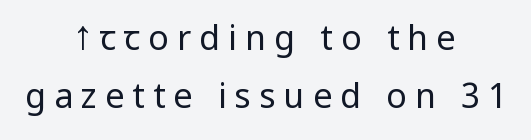
The image shows 34 px regular-weight, condensed sans-serif type, upright; set centered, normal line spacing (1.7x), unusually wide letter spacing (+0.24 em), not underlined; low stroke contrast and a large x-height.
